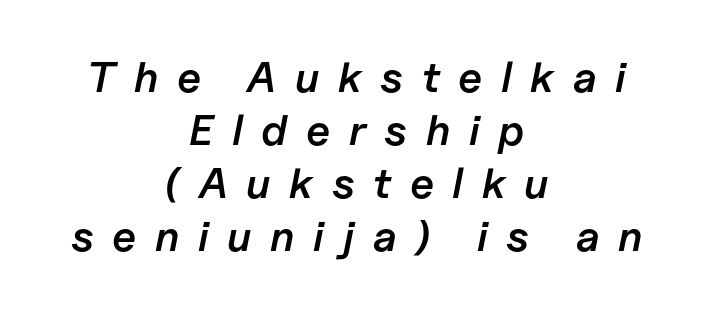
The passage shown is not underscored anywhere. This rendering uses center alignment, leaving both contours irregular but symmetric. The tracking jumps out immediately: characters are airy and widely separated. As a designer I'd log this as weight 600, semibold. Quick note: italic. Do the characters align in a grid? No, the font is proportional.
